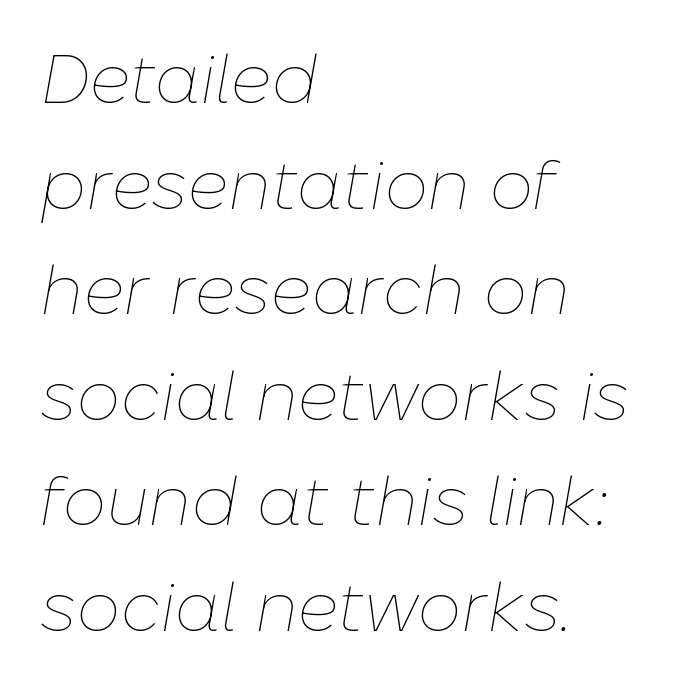
Q: Is the text bold? A: No.
Q: Is the text italic (slanted)? A: Yes, it leans right by about 10 degrees.
Q: Is the text underlined? A: No.
Q: How is the paragraph aligned? A: Left-aligned.
Q: Is the spacing between letters normal or unusually wide? A: Normal.
Q: Is the spacing between lines tight, normal or loose? A: Normal.
Q: Width (condensed, normal, or wide)? A: Normal.
Q: Stroke contrast? A: Low.
Q: x-height? A: Medium.
Q: Monospaced? A: No.
